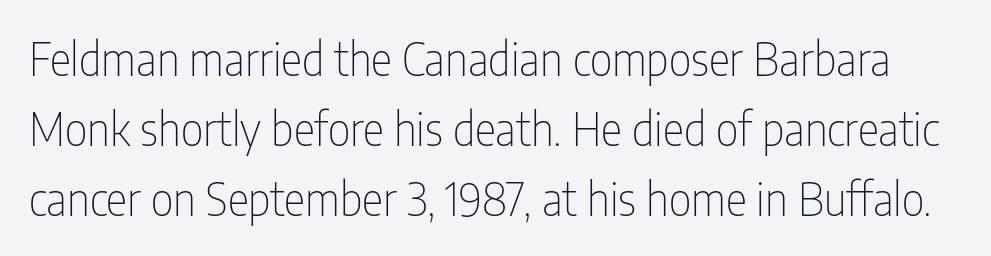
Q: Is the text bold? A: No.
Q: Is the text italic (slanted)? A: No, it is upright.
Q: Is the typeface a serif or a sans-serif typeface? A: Sans-serif.
Q: Is the text underlined? A: No.
Q: Is the spacing between letters normal or unusually wide? A: Normal.
Q: Is the spacing between lines tight, normal or loose? A: Normal.
Q: Width (condensed, normal, or wide)? A: Condensed.
Q: Stroke contrast? A: Low.
Q: x-height? A: Medium.
Q: Monospaced? A: No.
